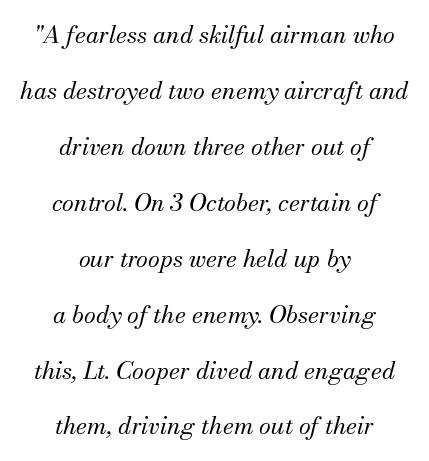
Q: Is the text bold? A: No.
Q: Is the text italic (slanted)? A: Yes, it leans right by about 13 degrees.
Q: Is the text underlined? A: No.
Q: How is the paragraph aligned? A: Centered.
Q: Is the spacing between letters normal or unusually wide? A: Normal.
Q: Is the spacing between lines tight, normal or loose? A: Loose.
